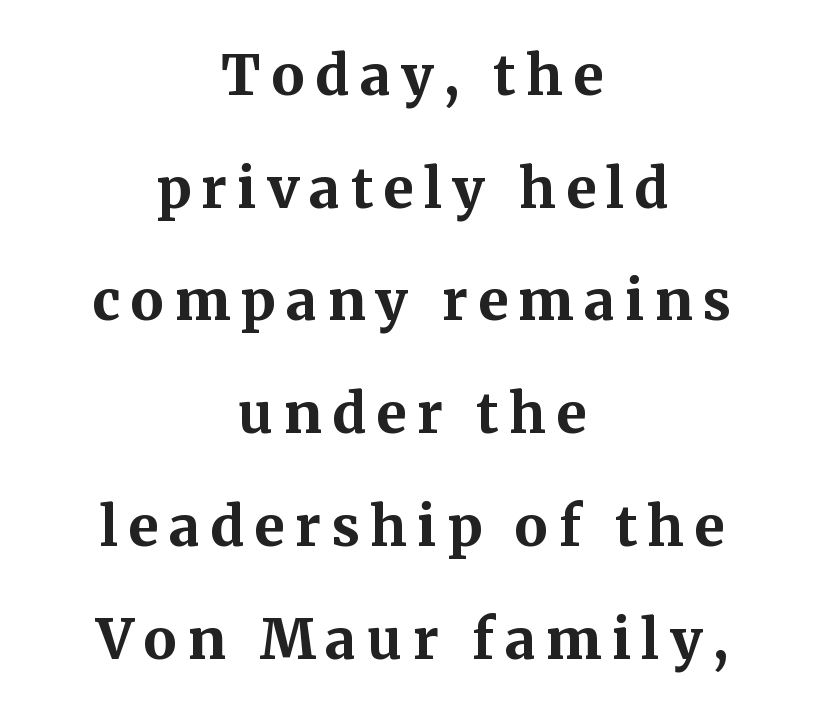
{"serif": "yes", "italic": "no", "bold": "yes", "weight": "bold", "width": "normal", "stroke_contrast": "medium", "x_height": "medium", "monospaced": "no", "underline": "no", "align": "center", "line_spacing": "loose", "line_spacing_ratio": 2.05, "glyph_px": 55}
